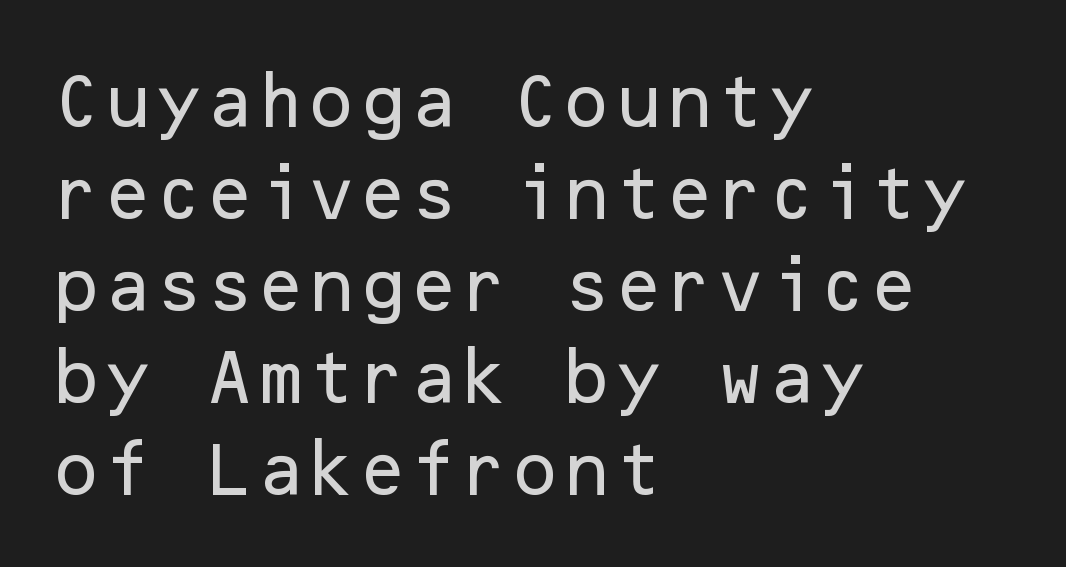
The image shows 59 px sans-serif type, upright; set left-aligned, normal line spacing (1.56x), normal letter spacing, not underlined; low stroke contrast and a medium x-height.
